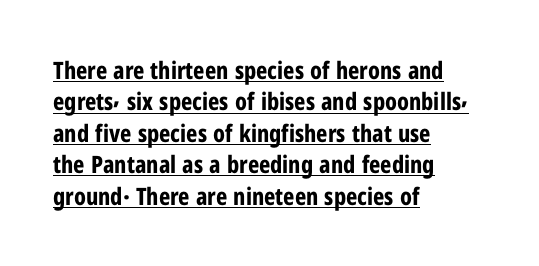
The image shows 24 px bold type, upright; set left-aligned, normal line spacing (1.31x), normal letter spacing, underlined.
